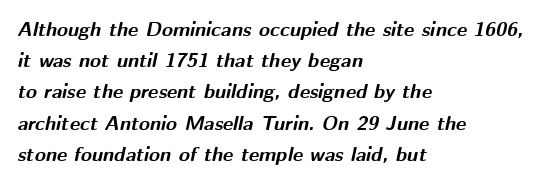
{"italic": "yes", "lean": "right", "slant_degrees": 12, "bold": "yes", "underline": "no", "align": "left", "line_spacing": "normal", "line_spacing_ratio": 1.56, "letter_spacing": "normal", "letter_spacing_em": 0.0, "glyph_px": 20}
